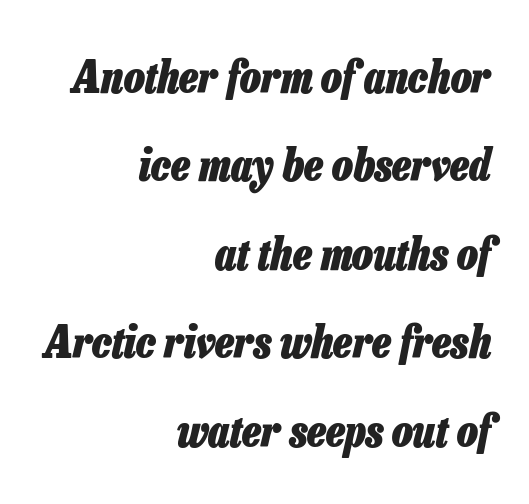
Horizontal bands of white between lines are thick stripes. Heft: maximum for text — a bold. These lines stack with their right ends in a neat column. Think of a printed novel: that variable character pitch is what you see here. How are the letters spaced? Ordinarily, with no added tracking. Clear beneath every line of the passage.
